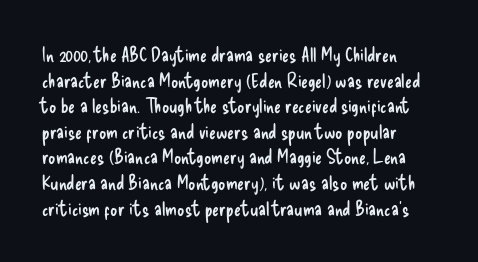
The image shows 20 px text type, upright; set normal line spacing (1.28x), normal letter spacing, not underlined.
